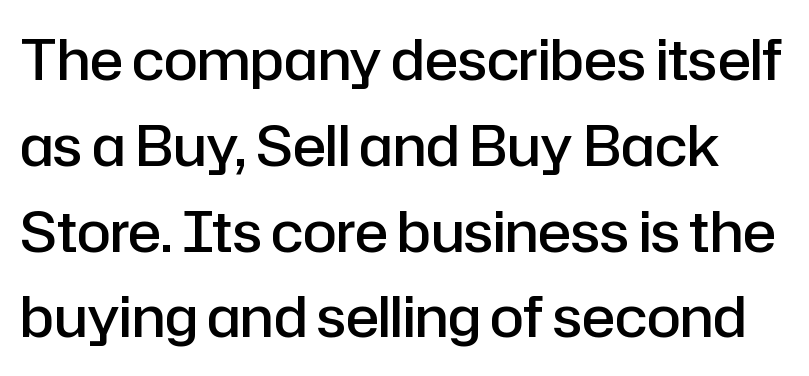
Q: Is the text bold? A: Semi-bold.
Q: Is the text italic (slanted)? A: No, it is upright.
Q: Is the typeface a serif or a sans-serif typeface? A: Sans-serif.
Q: Is the text underlined? A: No.
Q: Is the spacing between letters normal or unusually wide? A: Normal.
Q: Is the spacing between lines tight, normal or loose? A: Normal.
Q: Width (condensed, normal, or wide)? A: Normal.
Q: Stroke contrast? A: Low.
Q: x-height? A: Medium.
Q: Monospaced? A: No.
